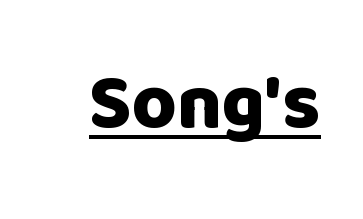
Q: Is the text bold? A: Yes.
Q: Is the text italic (slanted)? A: No, it is upright.
Q: Is the typeface a serif or a sans-serif typeface? A: Sans-serif.
Q: Is the text underlined? A: Yes.
Q: Is the spacing between letters normal or unusually wide? A: Normal.
Q: Width (condensed, normal, or wide)? A: Normal.
Q: Stroke contrast? A: Low.
Q: x-height? A: Large.
Q: Monospaced? A: No.
